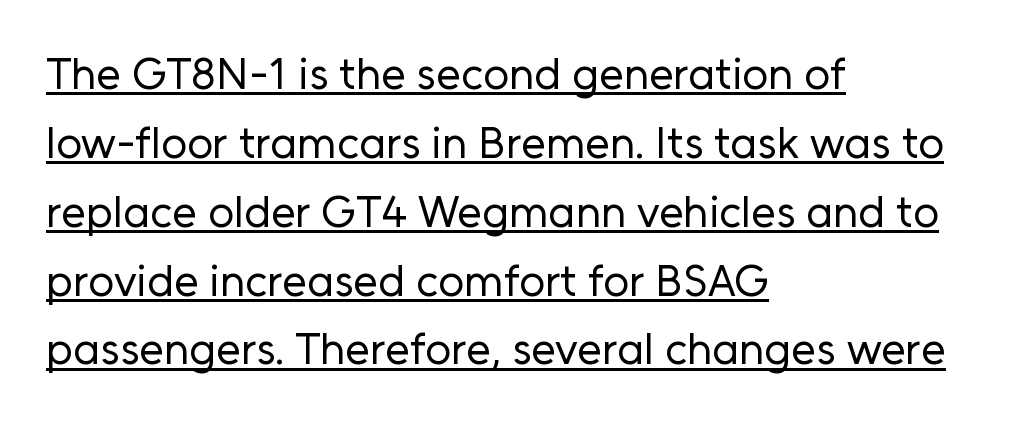
Q: Is the text bold? A: No.
Q: Is the text italic (slanted)? A: No, it is upright.
Q: Is the typeface a serif or a sans-serif typeface? A: Sans-serif.
Q: Is the text underlined? A: Yes.
Q: How is the paragraph aligned? A: Left-aligned.
Q: Is the spacing between letters normal or unusually wide? A: Normal.
Q: Is the spacing between lines tight, normal or loose? A: Normal.
Q: Width (condensed, normal, or wide)? A: Normal.
Q: Stroke contrast? A: Low.
Q: x-height? A: Medium.
Q: Monospaced? A: No.
